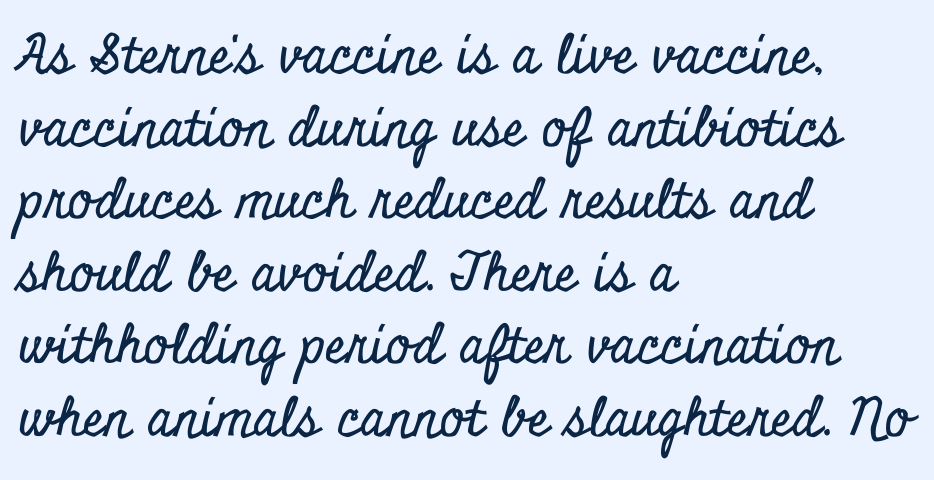
{"serif": "yes", "width": "condensed", "stroke_contrast": "low", "x_height": "small", "monospaced": "no", "underline": "no", "align": "left", "line_spacing": "normal", "line_spacing_ratio": 1.37, "letter_spacing": "normal", "letter_spacing_em": 0.0, "glyph_px": 53}
